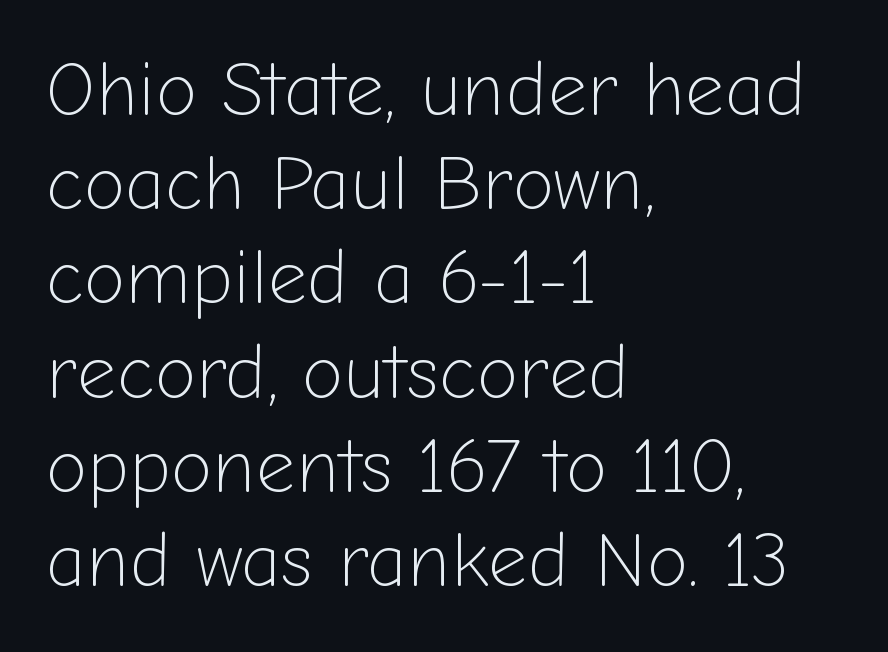
{"serif": "no", "italic": "no", "bold": "no", "weight": "light", "width": "normal", "stroke_contrast": "low", "x_height": "medium", "monospaced": "no", "underline": "no", "align": "left", "line_spacing_ratio": 1.24, "letter_spacing": "normal", "letter_spacing_em": 0.0, "glyph_px": 76}
